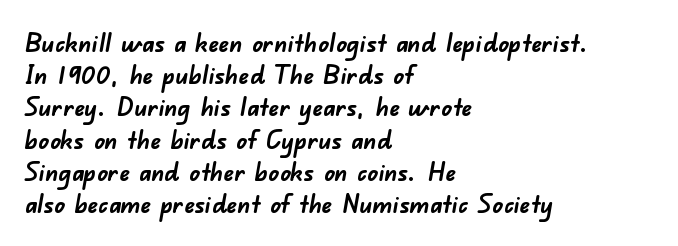
Short and long lines alike share a common starting point at left. Is the type bold? Yes — the strokes are clearly thick and heavy. The type is set solid horizontally, with unmodified tracking. Check the space under the baseline: it is left empty.
